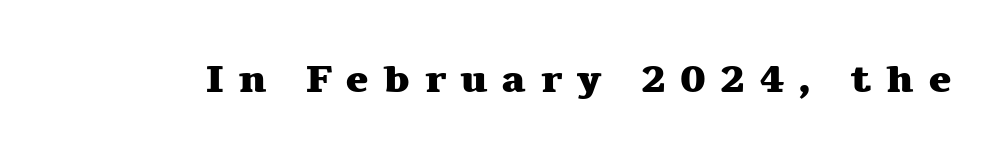
Rendered with straight, roman letterforms. Here the designer chose a conventional face with non-uniform glyph widths. Yep, those are serifs on the letters. The sample has been set heavy, in full bold.
